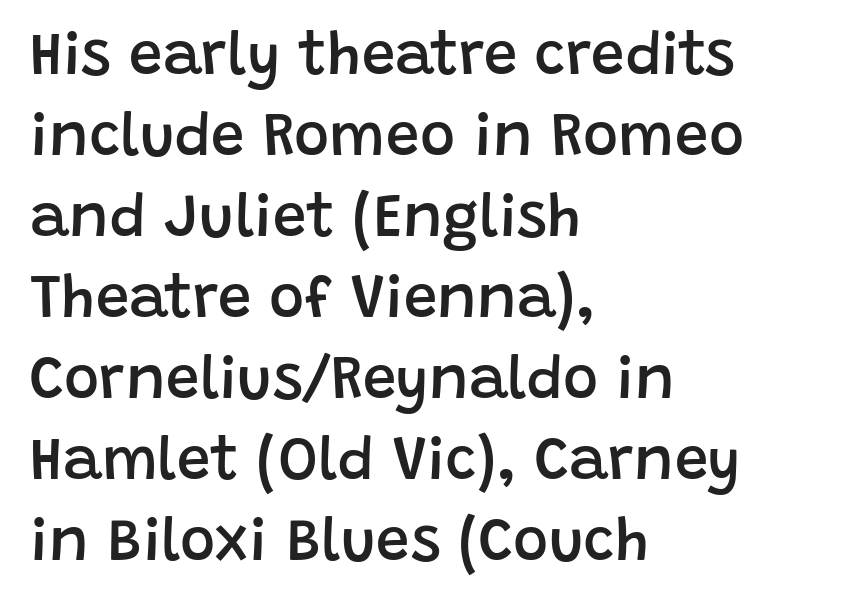
Do the characters align in a grid? No, the font is proportional. The strip under each line holds only bare page. The designer left line spacing at the default. Nobody touched the tracking dial on this one. Check where the strokes stop: nothing finishes them off — pure sans.
